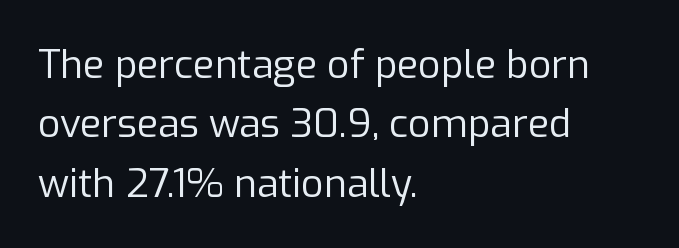
The image shows 39 px regular-weight sans-serif type, upright; set left-aligned, normal line spacing (1.52x), normal letter spacing, not underlined; low stroke contrast and a medium x-height.
